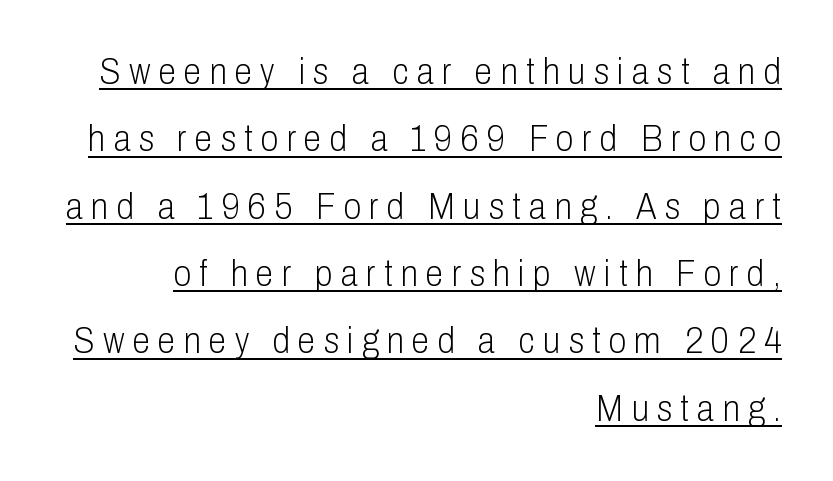
The image shows 36 px light, condensed sans-serif type, upright; set right-aligned, line spacing 1.87x, unusually wide letter spacing (+0.23 em), underlined; low stroke contrast and a medium x-height.
